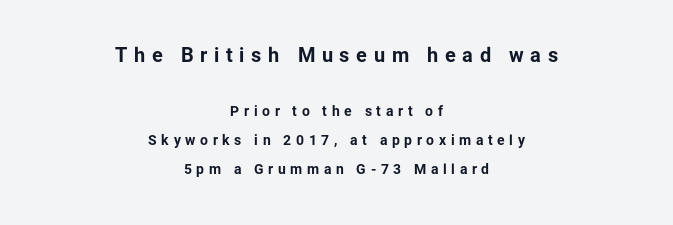
{"italic": "no", "bold": "yes", "underline": "no", "align": "center", "line_spacing": "loose", "line_spacing_ratio": 2.08, "letter_spacing": "wide", "letter_spacing_em": 0.33, "larger_block": "first", "size_ratio": 1.43, "glyph_px": 20}
